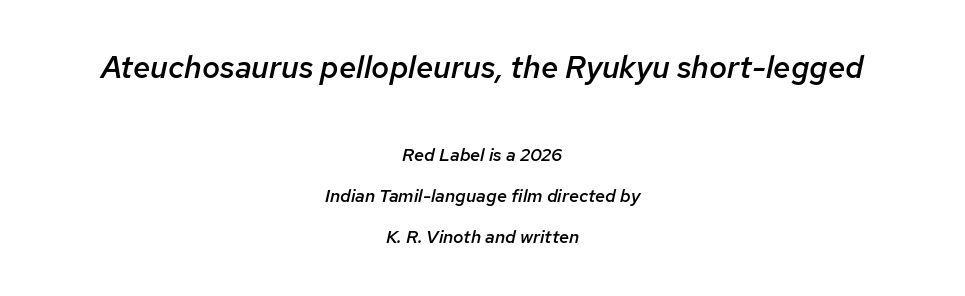
The image shows 31 px semibold type, italic (leaning right); set centered, loose line spacing (2.29x), normal letter spacing, not underlined; the first (top) block is 1.72x larger; low stroke contrast and a medium x-height.
